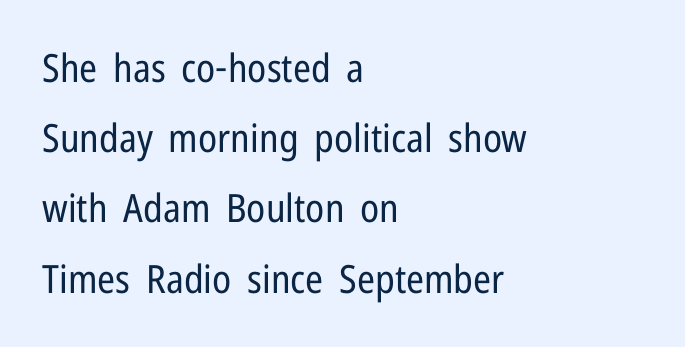
{"serif": "no", "italic": "no", "bold": "no", "weight": "regular", "width": "condensed", "stroke_contrast": "low", "x_height": "medium", "monospaced": "no", "underline": "no", "align": "left", "line_spacing_ratio": 1.8, "letter_spacing": "normal", "letter_spacing_em": 0.0, "glyph_px": 39}
